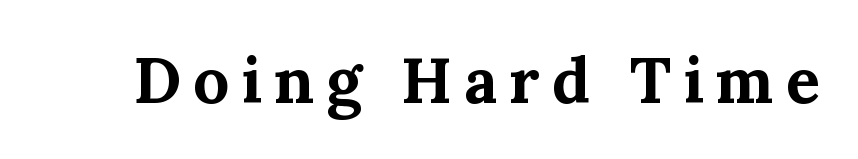
The image shows 64 px bold serif type, upright; set not underlined; medium stroke contrast and a medium x-height.
